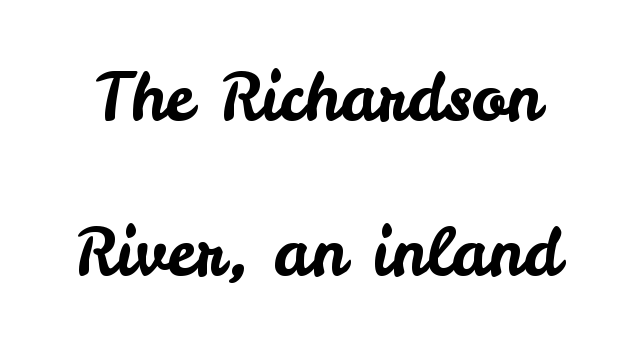
{"serif": "no", "width": "normal", "stroke_contrast": "low", "x_height": "small", "monospaced": "no", "underline": "no", "line_spacing": "loose", "line_spacing_ratio": 2.39, "letter_spacing": "normal", "letter_spacing_em": 0.0, "glyph_px": 65}
